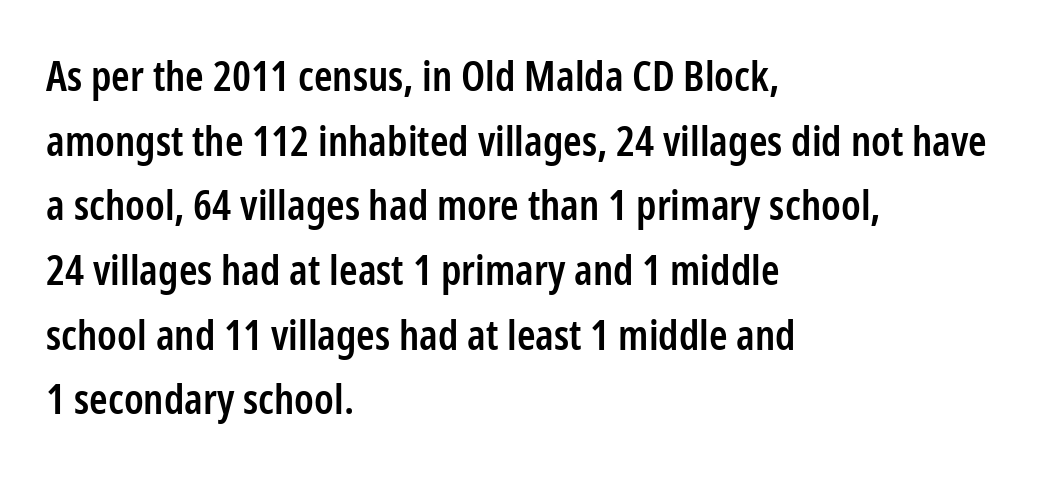
The image shows 42 px semibold, condensed sans-serif type, upright; set left-aligned, normal line spacing (1.54x), normal letter spacing, not underlined; low stroke contrast and a medium x-height.
